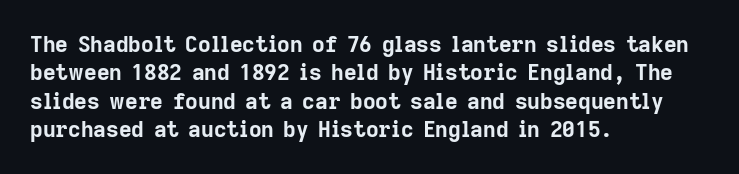
Q: Is the text bold? A: Yes.
Q: Is the text italic (slanted)? A: No, it is upright.
Q: Is the text underlined? A: No.
Q: How is the paragraph aligned? A: Left-aligned.
Q: Is the spacing between letters normal or unusually wide? A: Normal.
Q: Is the spacing between lines tight, normal or loose? A: Normal.
